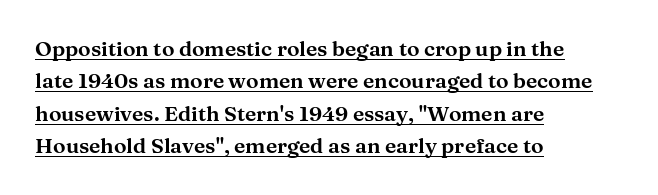
{"italic": "no", "underline": "yes", "align": "left", "line_spacing": "normal", "line_spacing_ratio": 1.54, "letter_spacing": "normal", "letter_spacing_em": 0.0, "glyph_px": 21}
